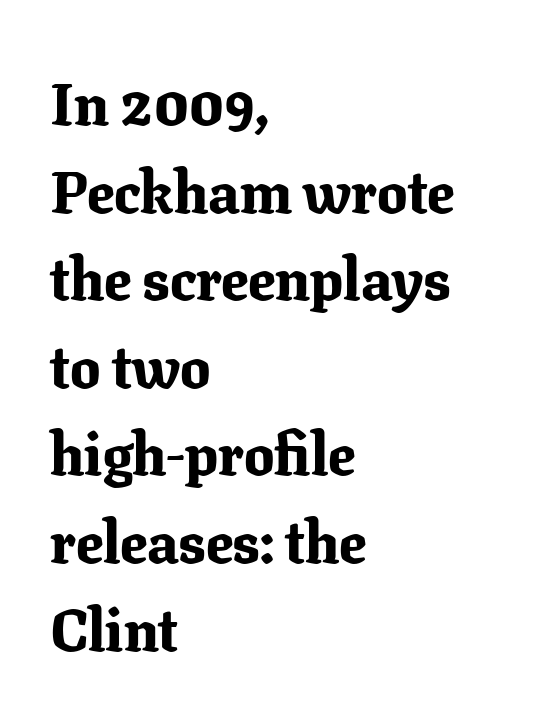
{"serif": "yes", "italic": "no", "bold": "yes", "weight": "bold", "width": "normal", "stroke_contrast": "low", "x_height": "medium", "monospaced": "no", "underline": "no", "align": "left", "line_spacing": "normal", "line_spacing_ratio": 1.46, "letter_spacing": "normal", "letter_spacing_em": 0.0, "glyph_px": 60}
